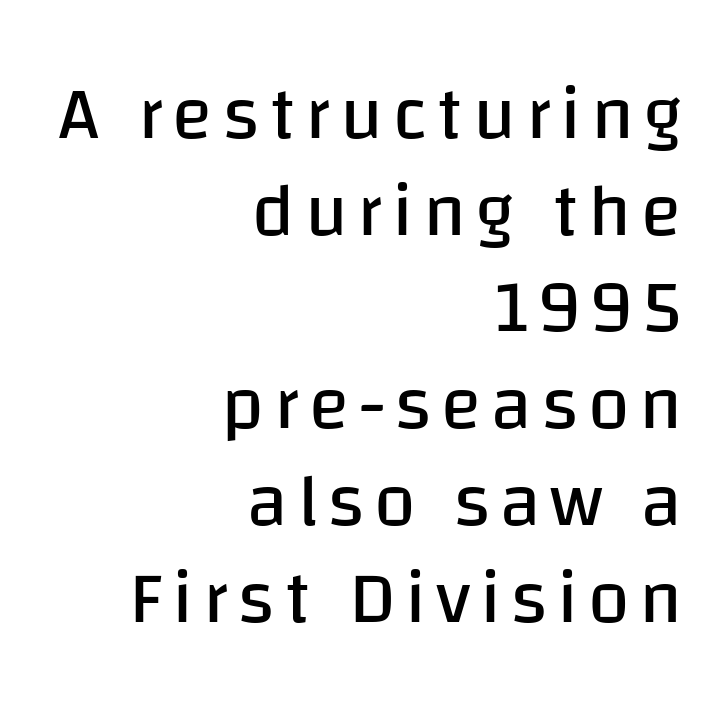
Q: Is the text bold? A: No.
Q: Is the text italic (slanted)? A: No, it is upright.
Q: Is the typeface a serif or a sans-serif typeface? A: Sans-serif.
Q: Is the text underlined? A: No.
Q: How is the paragraph aligned? A: Right-aligned.
Q: Is the spacing between lines tight, normal or loose? A: Normal.
Q: Width (condensed, normal, or wide)? A: Normal.
Q: Stroke contrast? A: Low.
Q: x-height? A: Large.
Q: Monospaced? A: No.
